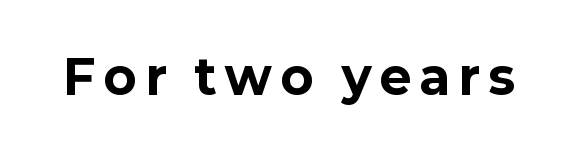
Letterform terminals end flat and unadorned throughout the passage. The passage shown is typed in a proportional face where columns would drift. This is the regular roman posture of the typeface. The strokes are fattened all the way to bold. Any mark beneath the type? The region is blank.
